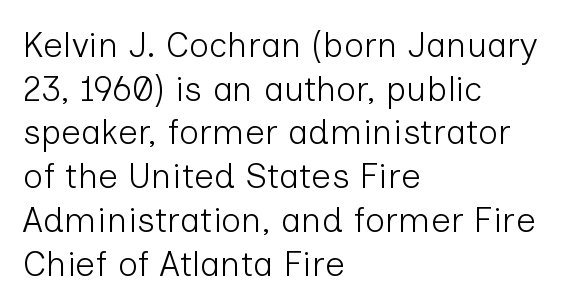
The typeface has the unassuming heft of standard copy or less. Caption: standard tracking, unaltered. A typesetter would label this face a sans. The letters stand upright; this is a roman face.
